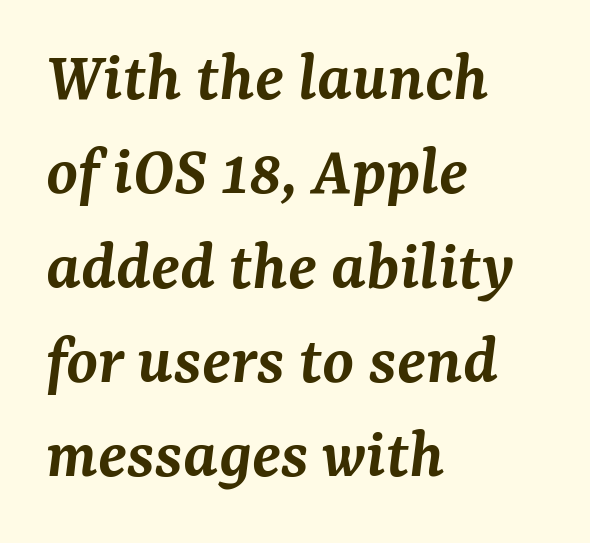
Descenders are the only things crossing below the line. This sample uses an oblique cut, with every glyph tilted off the vertical. Students, observe: this is what conventionally led text looks like. The font family rendered here belongs to the serif group. Students, note that the glyphs here touch the page at normal intervals.
